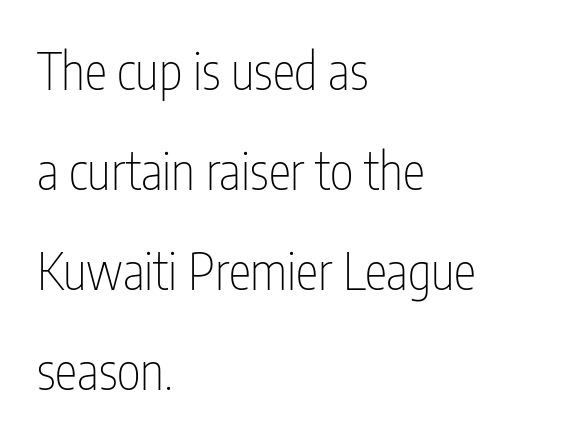
Q: Is the text bold? A: No.
Q: Is the text italic (slanted)? A: No, it is upright.
Q: Is the typeface a serif or a sans-serif typeface? A: Sans-serif.
Q: Is the text underlined? A: No.
Q: How is the paragraph aligned? A: Left-aligned.
Q: Is the spacing between letters normal or unusually wide? A: Normal.
Q: Is the spacing between lines tight, normal or loose? A: Loose.
Q: Width (condensed, normal, or wide)? A: Condensed.
Q: Stroke contrast? A: Low.
Q: x-height? A: Medium.
Q: Monospaced? A: No.
